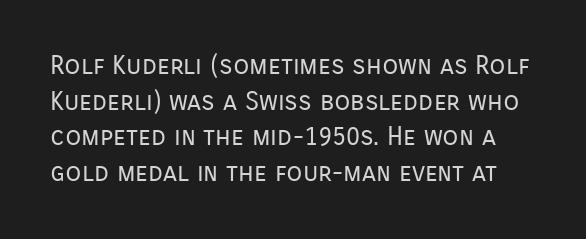
{"italic": "no", "bold": "no", "underline": "no", "line_spacing": "normal", "line_spacing_ratio": 1.37, "letter_spacing": "normal", "letter_spacing_em": 0.0, "glyph_px": 26}
